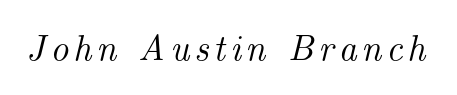
Q: Is the text italic (slanted)? A: Yes, it leans right by about 14 degrees.
Q: Is the typeface a serif or a sans-serif typeface? A: Serif.
Q: Is the text underlined? A: No.
Q: Width (condensed, normal, or wide)? A: Normal.
Q: Stroke contrast? A: Medium.
Q: x-height? A: Small.
Q: Monospaced? A: No.
